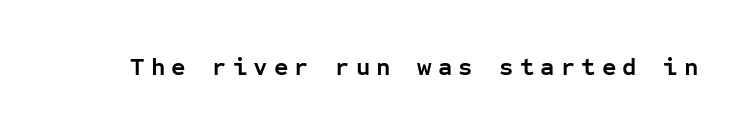
{"italic": "no", "bold": "yes", "underline": "no", "letter_spacing": "wide", "letter_spacing_em": 0.24, "glyph_px": 25}
